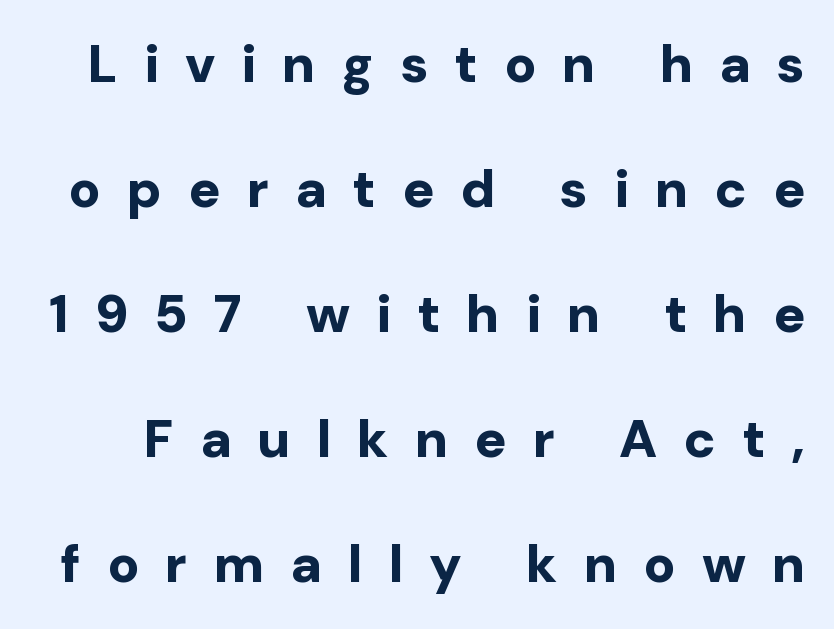
Q: Is the text bold? A: Yes.
Q: Is the text italic (slanted)? A: No, it is upright.
Q: Is the typeface a serif or a sans-serif typeface? A: Sans-serif.
Q: Is the text underlined? A: No.
Q: Is the spacing between letters normal or unusually wide? A: Unusually wide.
Q: Is the spacing between lines tight, normal or loose? A: Loose.
Q: Width (condensed, normal, or wide)? A: Normal.
Q: Stroke contrast? A: Low.
Q: x-height? A: Medium.
Q: Monospaced? A: No.
